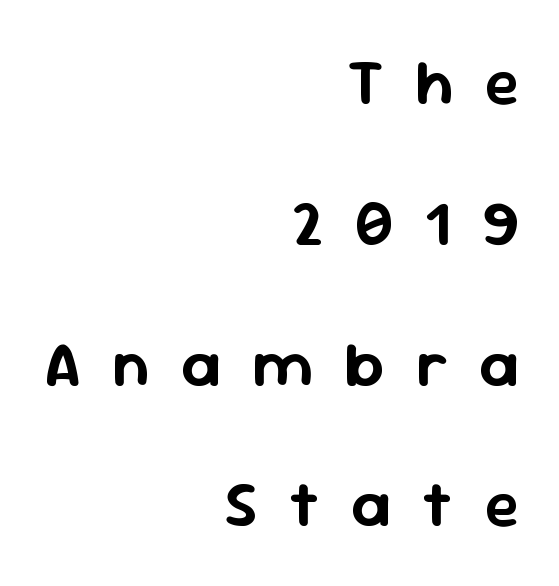
What stands out about the letter spacing? Its width — letters are far apart. Successive baselines arrive slowly, with a big drop between each. Style check: upright. Nobody drew a line under any word here.
